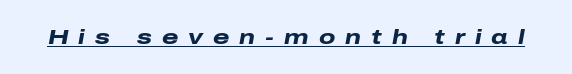
{"italic": "yes", "lean": "right", "slant_degrees": 10, "bold": "yes", "underline": "yes", "letter_spacing": "wide", "letter_spacing_em": 0.48, "glyph_px": 21}
